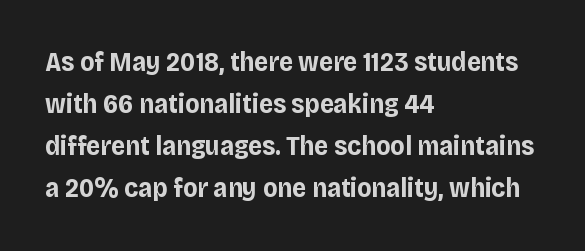
Q: Is the text bold? A: Yes.
Q: Is the text italic (slanted)? A: No, it is upright.
Q: Is the text underlined? A: No.
Q: How is the paragraph aligned? A: Left-aligned.
Q: Is the spacing between letters normal or unusually wide? A: Normal.
Q: Is the spacing between lines tight, normal or loose? A: Normal.
